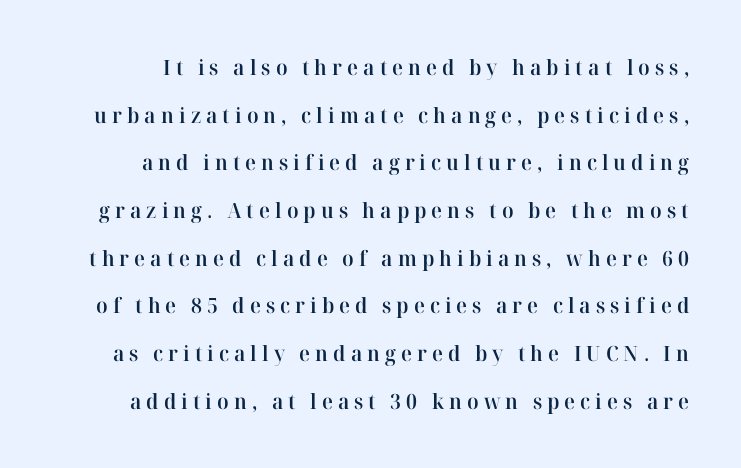
The image shows 21 px text type, upright; set loose line spacing (2.27x), unusually wide letter spacing (+0.24 em), not underlined.
